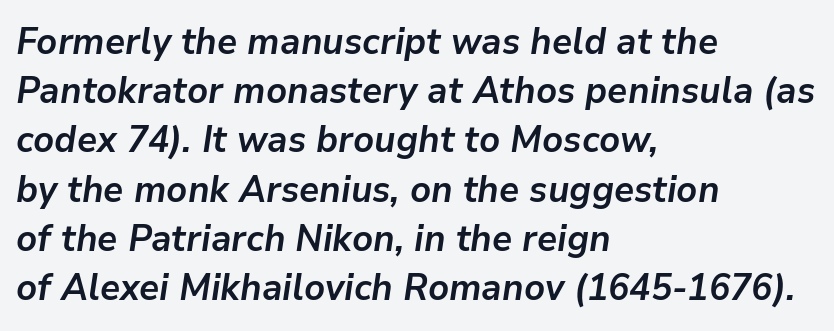
Q: Is the text bold? A: Yes.
Q: Is the text italic (slanted)? A: Yes, it leans right by about 9 degrees.
Q: Is the text underlined? A: No.
Q: How is the paragraph aligned? A: Left-aligned.
Q: Is the spacing between letters normal or unusually wide? A: Normal.
Q: Is the spacing between lines tight, normal or loose? A: Normal.
Q: Width (condensed, normal, or wide)? A: Normal.
Q: Stroke contrast? A: Low.
Q: x-height? A: Medium.
Q: Monospaced? A: No.
